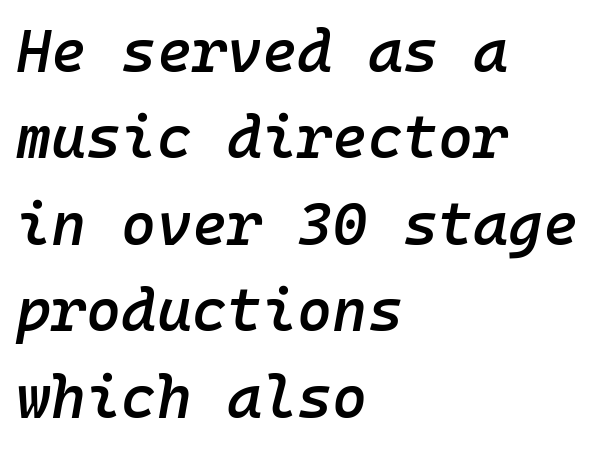
The gaps between neighbouring characters are ordinary and unremarkable. The area under the type is left untouched. Does the leading feel generous? No, just average. Notice how the stems are inclined rather than vertical — that's the hallmark of italics.
